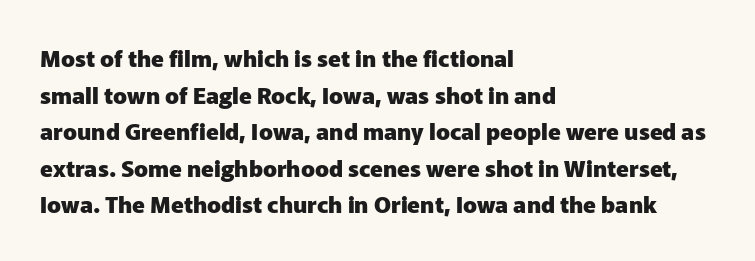
Visually the block forms a straight wall on the left and a jagged coastline on the right. The letters are bold, with thick, heavy strokes. The gap between lines stays unmarked. This sample keeps an unexceptional amount of space between lines. The horizontal fit of the characters is conventional and even. Vertical strokes here are truly vertical.
